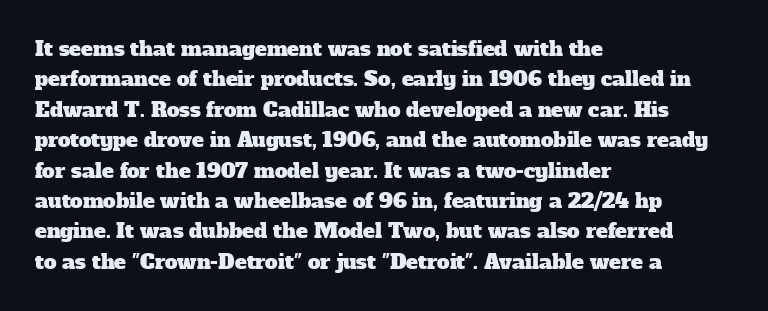
The letterforms sit shoulder to shoulder at normal distance. Regarding leading, the lines here are spaced in the standard way. The lines are quadded left. Beneath every word, the page is bare.
